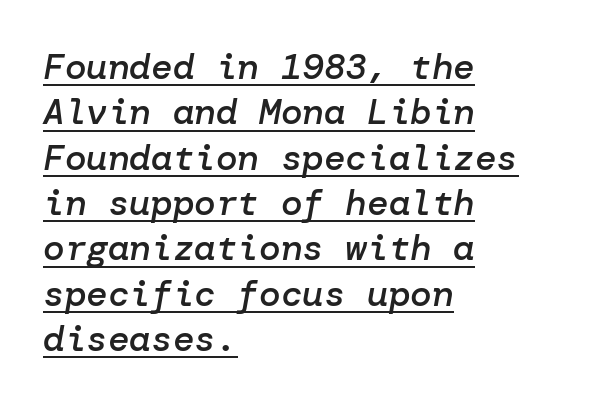
Visually the block forms a straight wall on the left and a jagged coastline on the right. Leading matches the norm, producing a regular column. Caption: semibold face, moderately heavy strokes. No extra tracking has been applied to these lines. Compared with undecorated copy, this sample adds a rule below the words. Yep, that's italic — everything's leaning.
